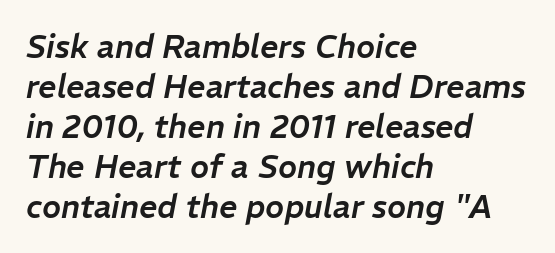
Descenders are the only things crossing below the line. The type is set solid horizontally, with unmodified tracking. Note the varied advance widths — an 'i' is clearly narrower than an 'm'. The lines in this sample share a left origin and differ only in where they stop.
